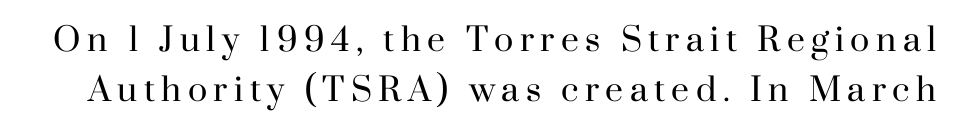
The image shows 32 px regular-weight serif type, upright; set normal line spacing (1.56x), unusually wide letter spacing (+0.2 em), not underlined; high stroke contrast and a small x-height.
